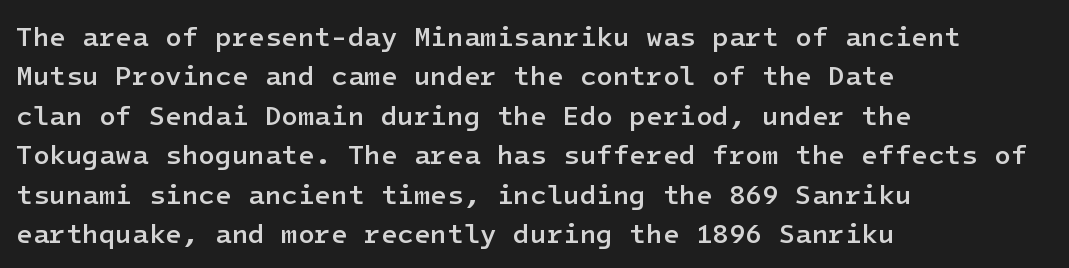
{"italic": "no", "bold": "semi", "underline": "no", "align": "left", "line_spacing": "normal", "line_spacing_ratio": 1.46, "letter_spacing": "normal", "letter_spacing_em": 0.0, "glyph_px": 27}
